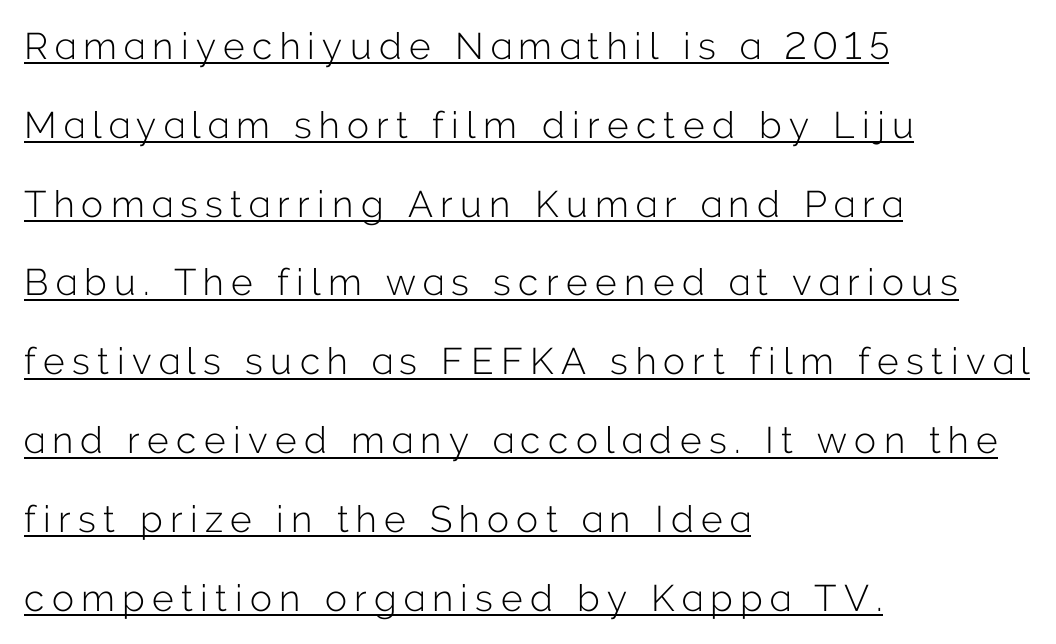
Each new line begins a long way beneath the previous one. The gaps between neighbouring characters are conspicuously large. The face used here is a sans, in the tradition of grotesques and geometrics. A typesetter would mark this as roman, not italic.
